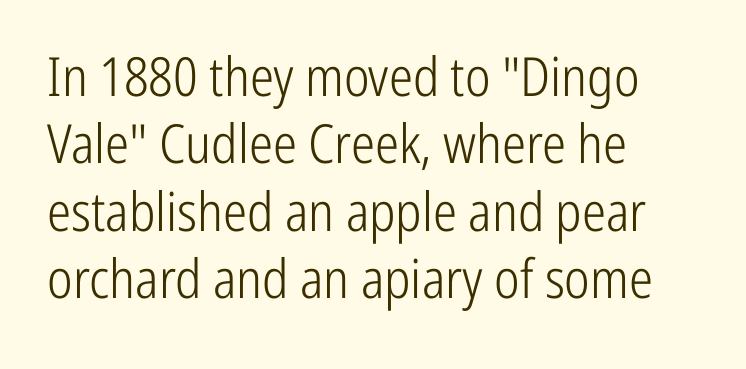
Typographically, this falls in the sans-serif category. Standard letterfit; no display-style spreading of the glyphs. The cut favours lightness, reaching ordinary text weight at its darkest. Casual observation: everything's shoved over to the left. Unlike italic type, these characters show no tilt at all. The specimen omits any rule beneath the text block's lines.
